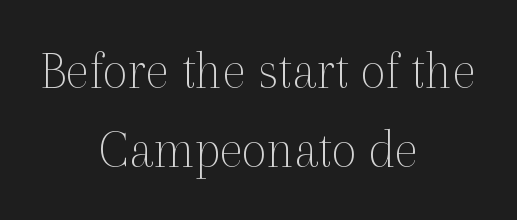
{"serif": "yes", "italic": "no", "bold": "no", "weight": "thin", "width": "normal", "x_height": "medium", "monospaced": "no", "underline": "no", "align": "center", "line_spacing": "normal", "line_spacing_ratio": 1.43, "letter_spacing": "normal", "letter_spacing_em": 0.0, "glyph_px": 55}
